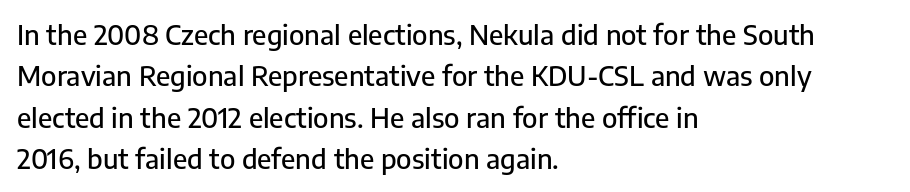
Q: Is the text italic (slanted)? A: No, it is upright.
Q: Is the text underlined? A: No.
Q: How is the paragraph aligned? A: Left-aligned.
Q: Is the spacing between letters normal or unusually wide? A: Normal.
Q: Is the spacing between lines tight, normal or loose? A: Normal.
